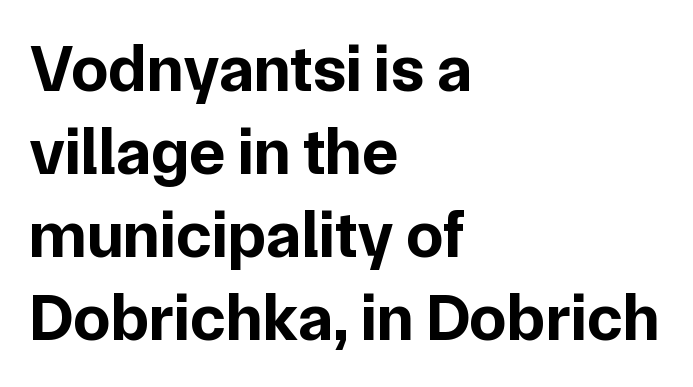
{"serif": "no", "italic": "no", "bold": "yes", "weight": "bold", "width": "normal", "stroke_contrast": "low", "x_height": "medium", "monospaced": "no", "underline": "no", "align": "left", "line_spacing_ratio": 1.24, "letter_spacing": "normal", "letter_spacing_em": 0.0, "glyph_px": 67}
